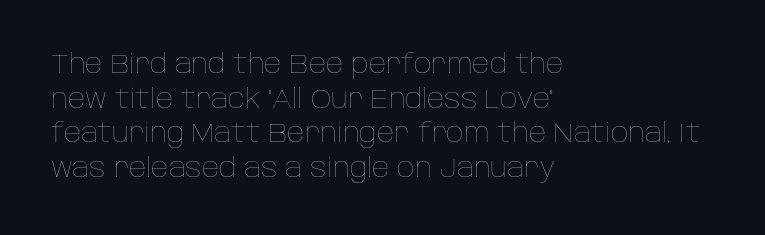
The image shows 27 px text type, upright; set left-aligned, normal line spacing (1.28x), normal letter spacing, not underlined.
